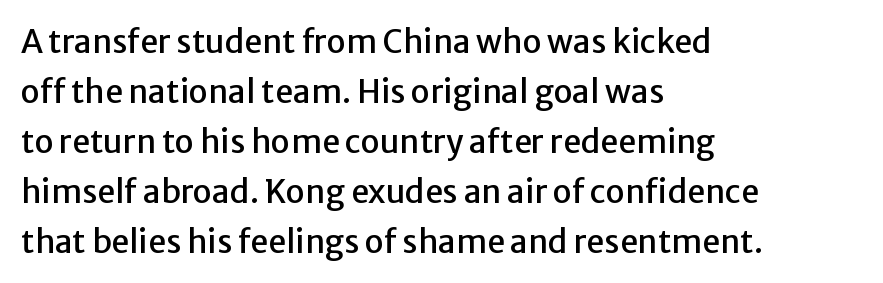
Q: Is the text italic (slanted)? A: No, it is upright.
Q: Is the typeface a serif or a sans-serif typeface? A: Sans-serif.
Q: Is the text underlined? A: No.
Q: How is the paragraph aligned? A: Left-aligned.
Q: Is the spacing between letters normal or unusually wide? A: Normal.
Q: Is the spacing between lines tight, normal or loose? A: Normal.
Q: Width (condensed, normal, or wide)? A: Normal.
Q: Stroke contrast? A: Low.
Q: x-height? A: Medium.
Q: Monospaced? A: No.
